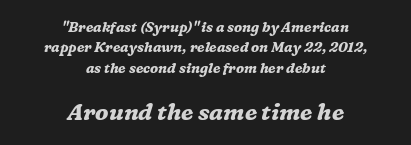
Q: Is the text bold? A: Yes.
Q: Is the text italic (slanted)? A: Yes, it leans right by about 16 degrees.
Q: Is the text underlined? A: No.
Q: How is the paragraph aligned? A: Centered.
Q: Is the spacing between letters normal or unusually wide? A: Normal.
Q: Is the spacing between lines tight, normal or loose? A: Normal.
Q: Which block of text is set in a larger size, the first (top) or the second (bottom)? A: The second (bottom) one.
